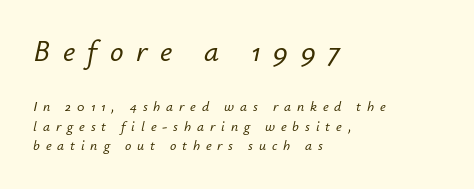
{"italic": "yes", "lean": "right", "slant_degrees": 12, "width": "normal", "stroke_contrast": "low", "x_height": "small", "monospaced": "no", "underline": "no", "align": "left", "line_spacing": "normal", "line_spacing_ratio": 1.38, "letter_spacing": "wide", "letter_spacing_em": 0.42, "larger_block": "first", "size_ratio": 2.14, "glyph_px": 30}
